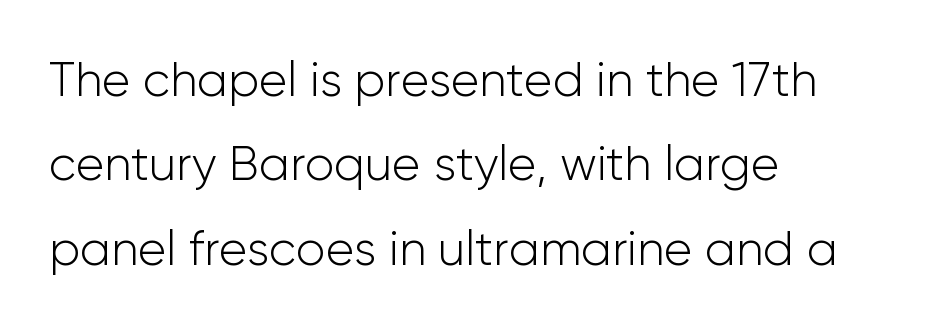
Q: Is the text bold? A: No.
Q: Is the text italic (slanted)? A: No, it is upright.
Q: Is the typeface a serif or a sans-serif typeface? A: Sans-serif.
Q: Is the text underlined? A: No.
Q: How is the paragraph aligned? A: Left-aligned.
Q: Is the spacing between letters normal or unusually wide? A: Normal.
Q: Width (condensed, normal, or wide)? A: Normal.
Q: Stroke contrast? A: Low.
Q: x-height? A: Medium.
Q: Monospaced? A: No.
